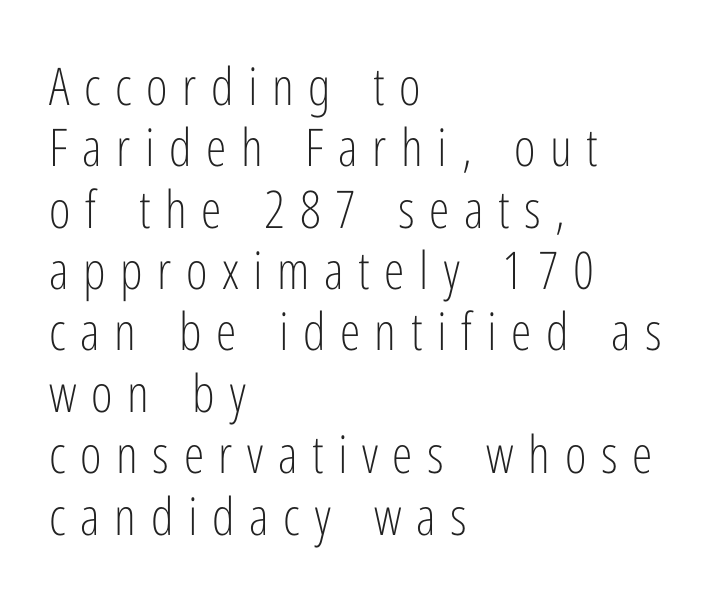
{"serif": "no", "italic": "no", "bold": "no", "weight": "light", "width": "condensed", "stroke_contrast": "low", "x_height": "medium", "monospaced": "no", "underline": "no", "align": "left", "line_spacing_ratio": 1.18, "letter_spacing": "wide", "letter_spacing_em": 0.28, "glyph_px": 52}
